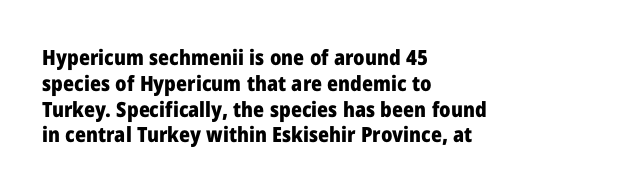
The letters stand upright; this is a roman face. Every row of glyphs begins at an identical x-position on the left. Between one letter and the next there's only the usual sliver of space. Caption: bold face, heavy strokes.
